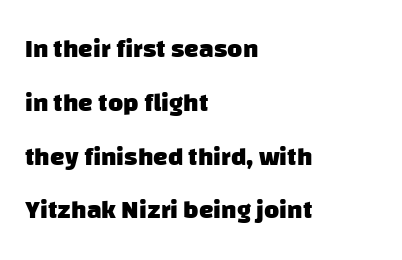
Q: Is the text bold? A: Yes.
Q: Is the text underlined? A: No.
Q: How is the paragraph aligned? A: Left-aligned.
Q: Is the spacing between letters normal or unusually wide? A: Normal.
Q: Is the spacing between lines tight, normal or loose? A: Loose.
